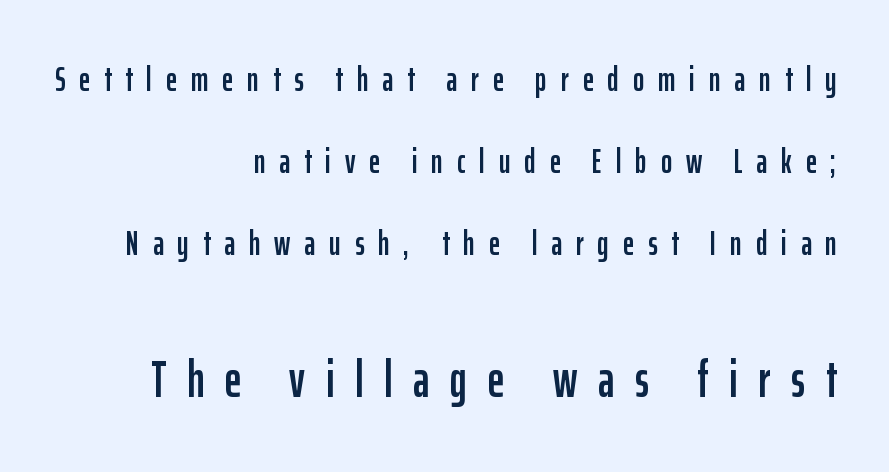
The image shows 51 px condensed sans-serif type, upright; set right-aligned, loose line spacing (2.41x), unusually wide letter spacing (+0.41 em), not underlined; the second (bottom) block is 1.5x larger; low stroke contrast and a medium x-height.
